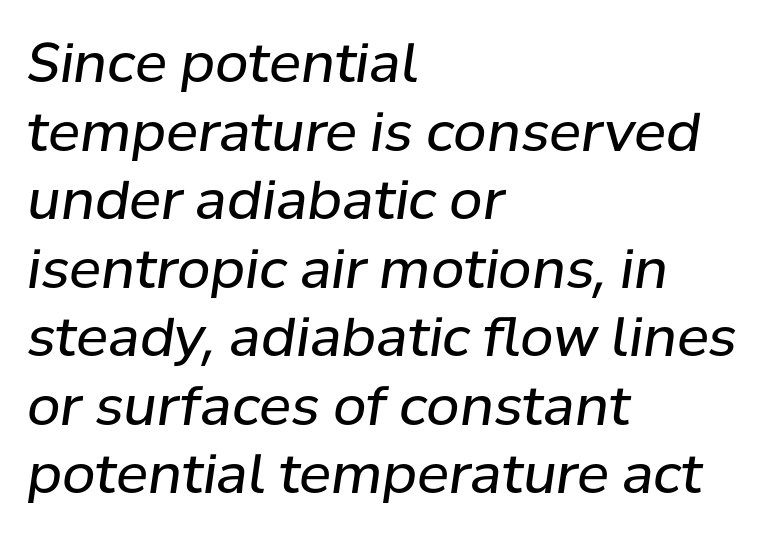
The image shows 54 px regular-weight type, italic (leaning right); set left-aligned, normal line spacing (1.27x), normal letter spacing, not underlined; low stroke contrast and a medium x-height.
